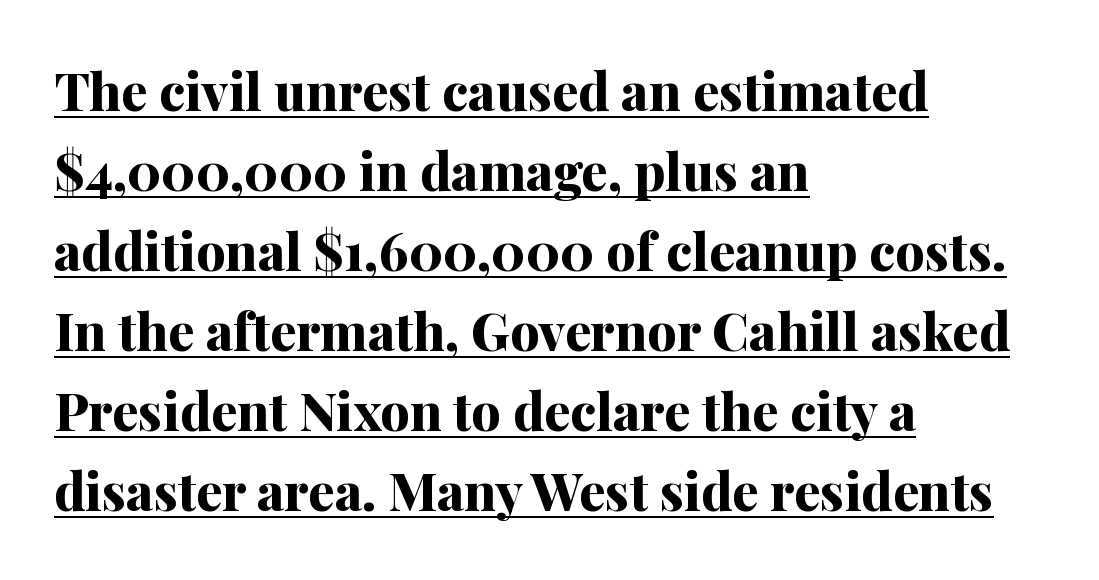
Each new line begins a customary step beneath the previous one. Is this a fixed-width face? No — the glyphs have proportional, varying widths. The rendering keeps characters at their native spacing. Yep, those are serifs on the letters. The lettering is marked with a stroke running underneath it. Upright lettering throughout.
